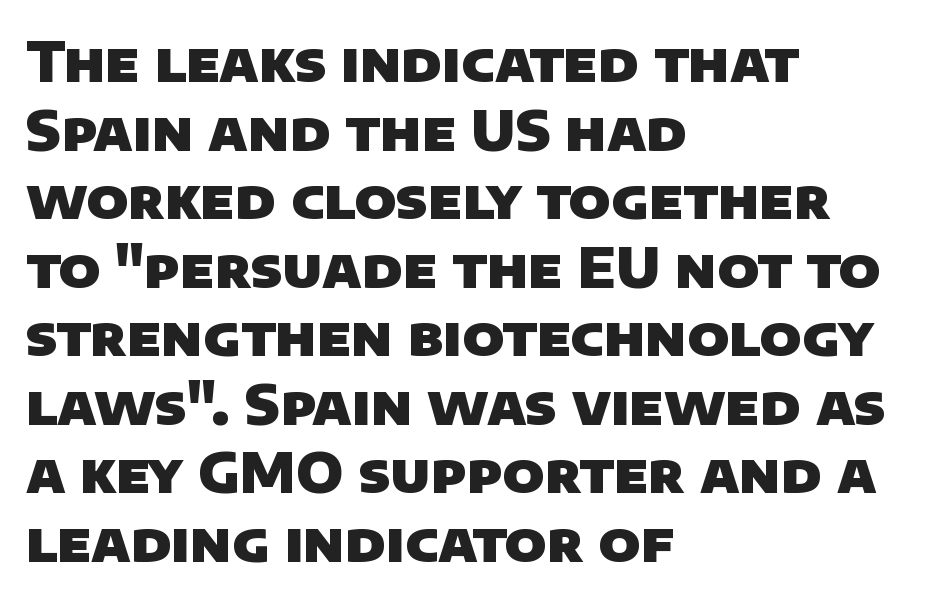
The passage shown is emphatically bold. The specimen omits any rule beneath the text block's lines. Leftover space on each line is placed entirely after the last word. Character widths vary here, with narrow letters taking less room than wide ones. The glyphs in this specimen are sans serif.
